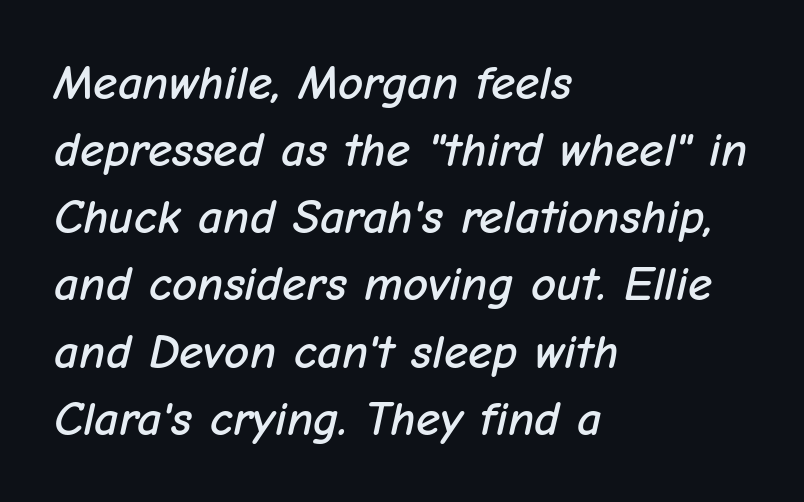
Q: Is the text italic (slanted)? A: Yes, it leans right by about 12 degrees.
Q: Is the text underlined? A: No.
Q: How is the paragraph aligned? A: Left-aligned.
Q: Is the spacing between letters normal or unusually wide? A: Normal.
Q: Is the spacing between lines tight, normal or loose? A: Normal.
Q: Width (condensed, normal, or wide)? A: Normal.
Q: Stroke contrast? A: Low.
Q: x-height? A: Medium.
Q: Monospaced? A: No.
